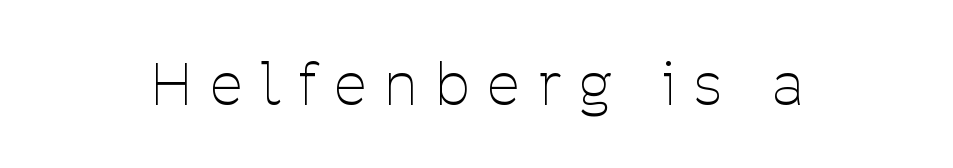
Stems here are at most as thick as an everyday book face. It's the straight-up-and-down kind of type. Grotesque or geometric, the face here clearly has no serifs. The face used here is rendered with a markedly widened letterfit. Each letter keeps its own natural width here, so spacing adapts to shape.
